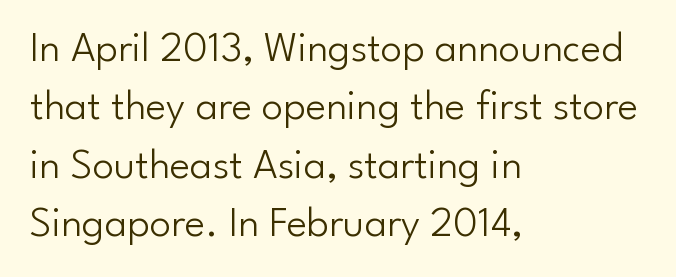
The image shows 43 px light sans-serif type, upright; set left-aligned, normal line spacing (1.36x), normal letter spacing, not underlined; low stroke contrast and a small x-height.
